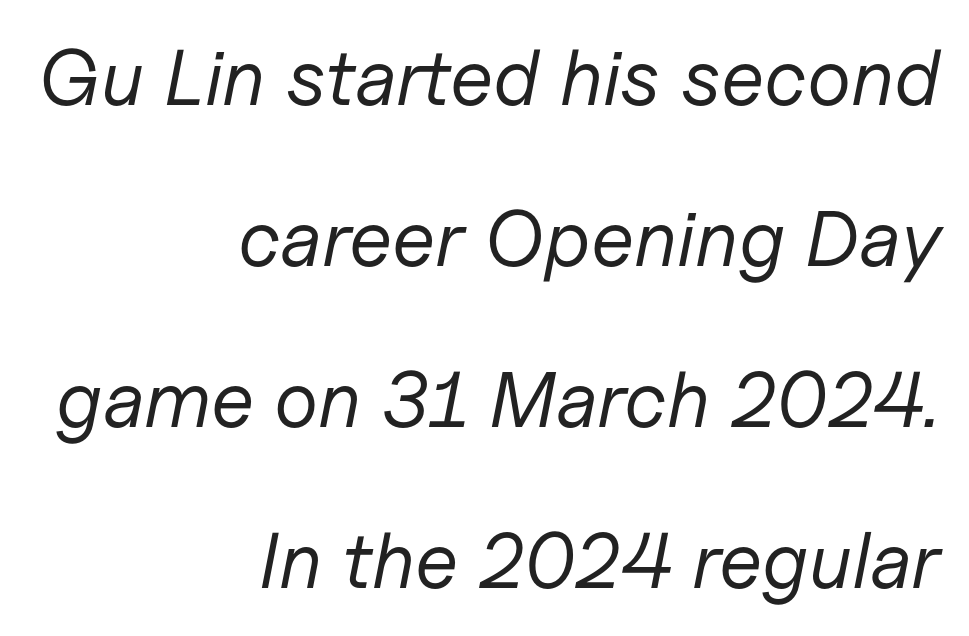
Q: Is the text bold? A: No.
Q: Is the text italic (slanted)? A: Yes, it leans right by about 11 degrees.
Q: Is the text underlined? A: No.
Q: How is the paragraph aligned? A: Right-aligned.
Q: Is the spacing between letters normal or unusually wide? A: Normal.
Q: Is the spacing between lines tight, normal or loose? A: Loose.
Q: Width (condensed, normal, or wide)? A: Normal.
Q: Stroke contrast? A: Low.
Q: x-height? A: Medium.
Q: Monospaced? A: No.
